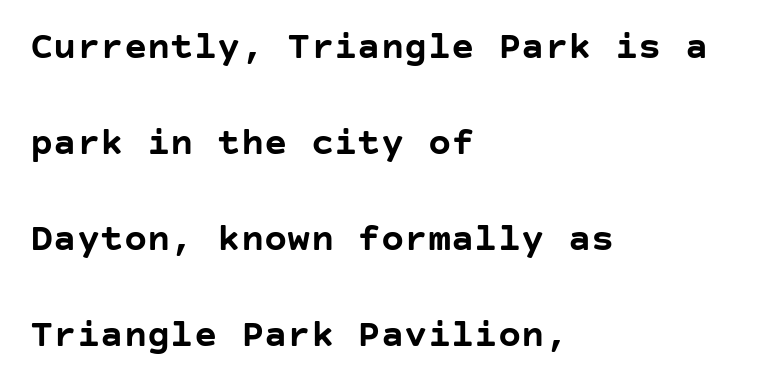
{"serif": "no", "italic": "no", "bold": "yes", "weight": "semibold", "width": "normal", "stroke_contrast": "low", "x_height": "large", "underline": "no", "align": "left", "line_spacing": "loose", "line_spacing_ratio": 2.46, "letter_spacing": "normal", "letter_spacing_em": 0.0, "glyph_px": 39}
